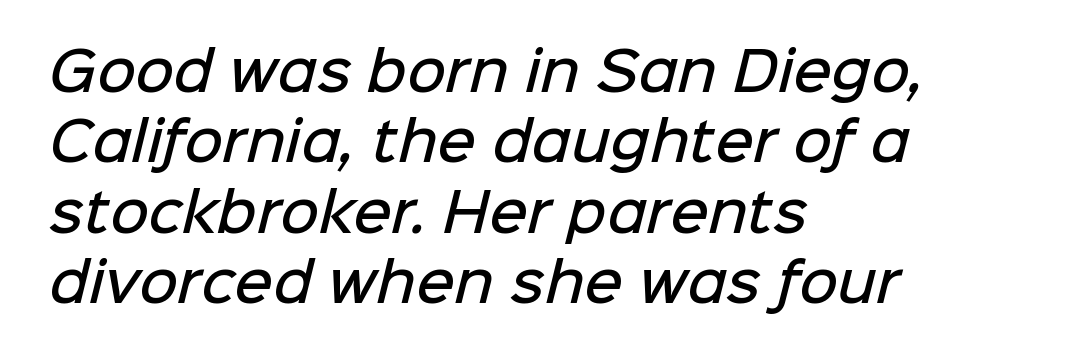
Q: Is the text bold? A: Semi-bold.
Q: Is the typeface a serif or a sans-serif typeface? A: Sans-serif.
Q: Is the text underlined? A: No.
Q: How is the paragraph aligned? A: Left-aligned.
Q: Is the spacing between letters normal or unusually wide? A: Normal.
Q: Is the spacing between lines tight, normal or loose? A: Normal.
Q: Width (condensed, normal, or wide)? A: Normal.
Q: Stroke contrast? A: Low.
Q: x-height? A: Medium.
Q: Monospaced? A: No.
